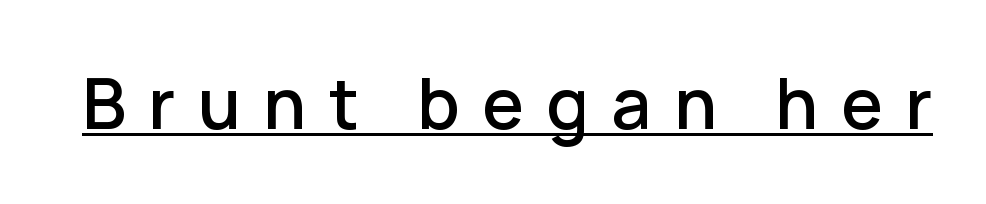
Q: Is the text italic (slanted)? A: No, it is upright.
Q: Is the typeface a serif or a sans-serif typeface? A: Sans-serif.
Q: Is the text underlined? A: Yes.
Q: Is the spacing between letters normal or unusually wide? A: Unusually wide.
Q: Width (condensed, normal, or wide)? A: Normal.
Q: Stroke contrast? A: Low.
Q: x-height? A: Medium.
Q: Monospaced? A: No.
